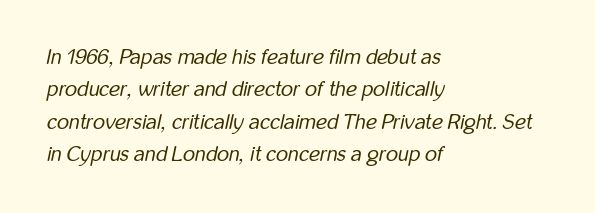
Q: Is the text bold? A: No.
Q: Is the text italic (slanted)? A: Yes, it leans right by about 12 degrees.
Q: Is the text underlined? A: No.
Q: How is the paragraph aligned? A: Left-aligned.
Q: Is the spacing between letters normal or unusually wide? A: Normal.
Q: Is the spacing between lines tight, normal or loose? A: Normal.
